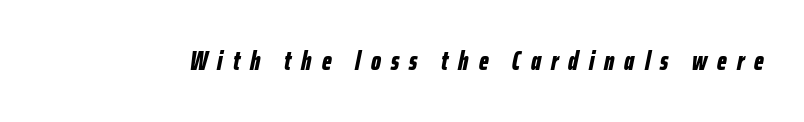
{"italic": "yes", "lean": "right", "slant_degrees": 12, "bold": "yes", "underline": "no", "letter_spacing": "wide", "letter_spacing_em": 0.39, "glyph_px": 26}
